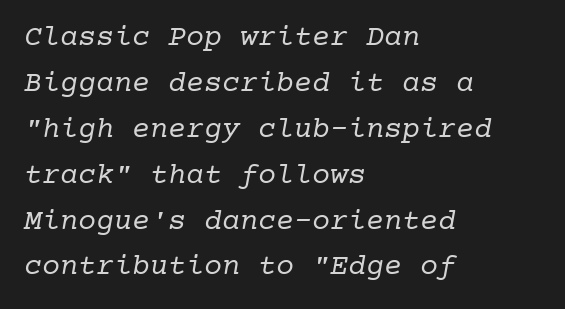
Q: Is the text bold? A: No.
Q: Is the typeface a serif or a sans-serif typeface? A: Serif.
Q: Is the text underlined? A: No.
Q: How is the paragraph aligned? A: Left-aligned.
Q: Is the spacing between letters normal or unusually wide? A: Normal.
Q: Is the spacing between lines tight, normal or loose? A: Normal.
Q: Width (condensed, normal, or wide)? A: Normal.
Q: Stroke contrast? A: Low.
Q: x-height? A: Medium.
Q: Monospaced? A: Yes.
